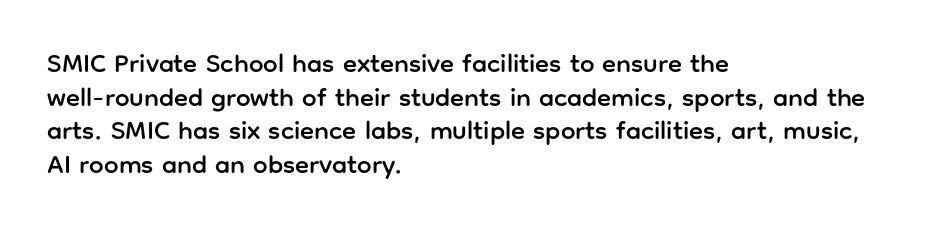
The image shows 26 px text type, upright; set left-aligned, normal line spacing (1.29x), normal letter spacing, not underlined.
